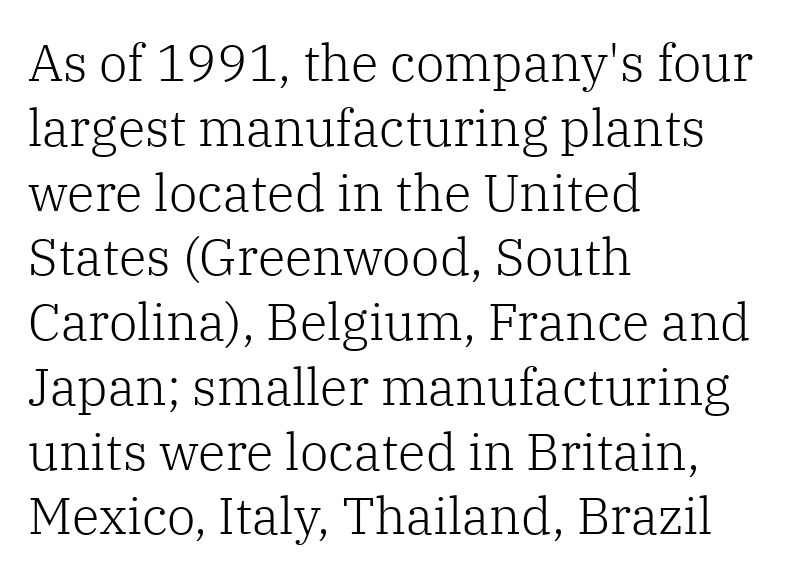
Honestly, the letter spacing is just normal — you wouldn't notice it. The face looks like a standard text weight, possibly lighter. Note the varied advance widths — an 'i' is clearly narrower than an 'm'. Evenly set lines give the paragraph a standard silhouette.
